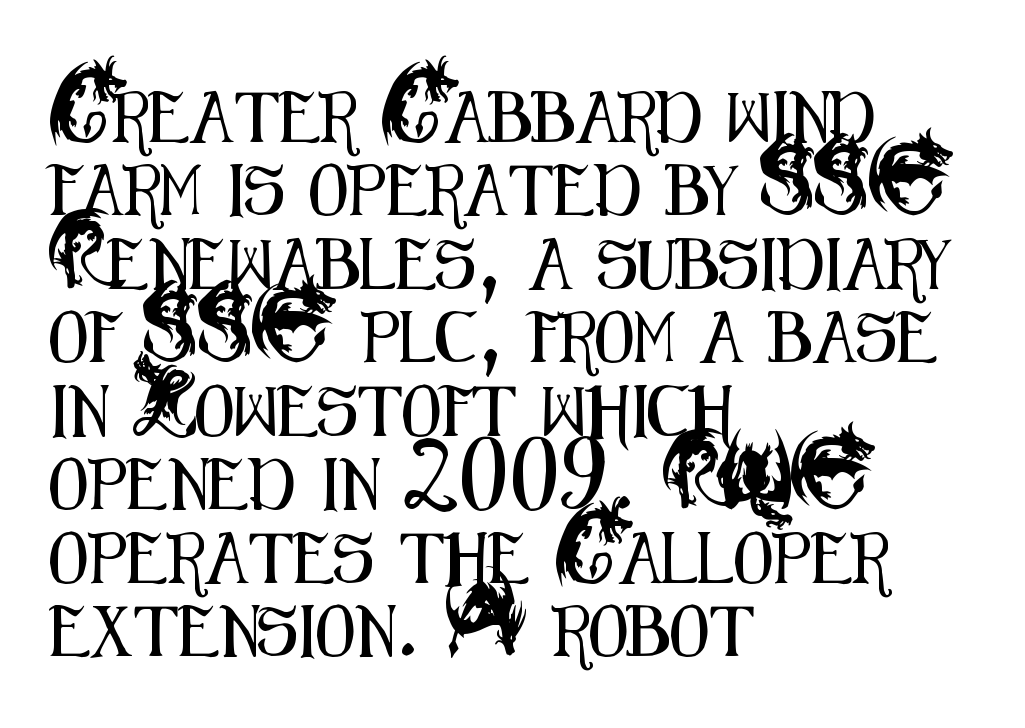
Q: Is the text italic (slanted)? A: No, it is upright.
Q: Is the typeface a serif or a sans-serif typeface? A: Sans-serif.
Q: Is the text underlined? A: No.
Q: How is the paragraph aligned? A: Left-aligned.
Q: Is the spacing between letters normal or unusually wide? A: Normal.
Q: Is the spacing between lines tight, normal or loose? A: Normal.
Q: Width (condensed, normal, or wide)? A: Condensed.
Q: Stroke contrast? A: Medium.
Q: x-height? A: Small.
Q: Monospaced? A: No.
